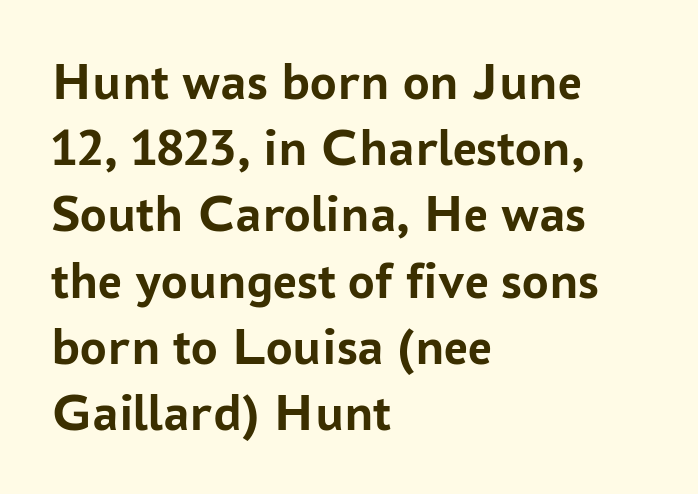
The image shows 53 px semibold sans-serif type, upright; set left-aligned, normal line spacing (1.25x), normal letter spacing, not underlined; low stroke contrast and a medium x-height.
